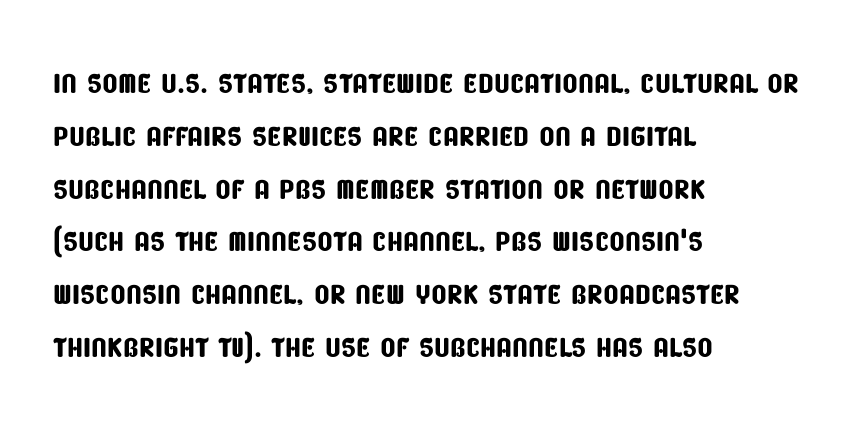
Each word holds together tightly as a unit, with standard inter-letter gaps. Typeset ragged right — the left edge is the straight one. Unlike a traditional serif, this face leaves its strokes unadorned. Proportional: the letters do not fall into vertical columns.
